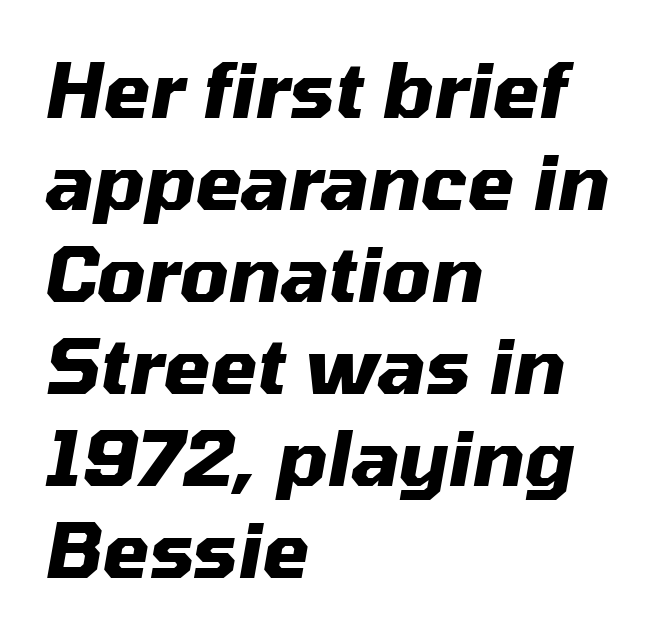
What weight is shown? A full bold with thick strokes. Think of a printed novel: that variable character pitch is what you see here. Compared with ordinary roman type, these characters are visibly tilted. Descender tails drop into unmarked territory.
